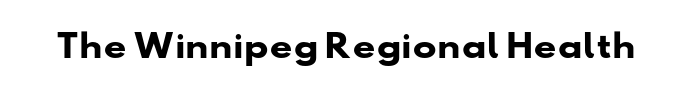
A full-strength bold gives these letters their thick strokes. The rendering shows plain stroke endings on the letterforms — a sans-serif design. Caption: standard tracking, unaltered. Any mark beneath the type? The region is blank. Proportional: the letters do not fall into vertical columns.
